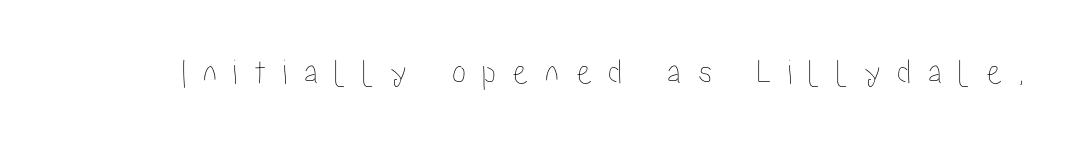
The space directly below the letters is spotless. These lines have a slow, spaced-out rhythm from letter to letter. The face used here is proportionally spaced, like ordinary book or web type. A typesetter would mark this as roman, not italic.
